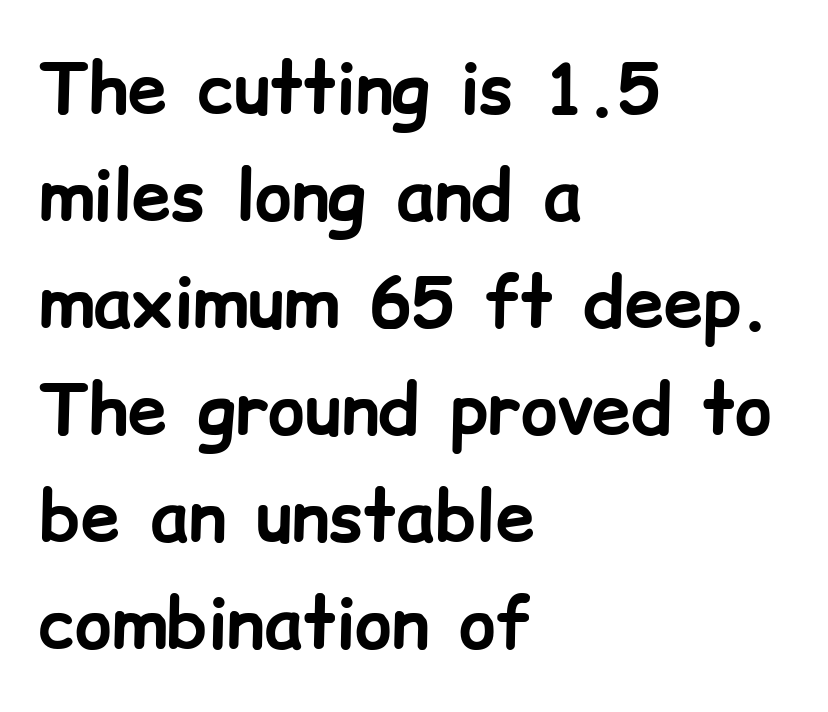
Q: Is the text bold? A: Yes.
Q: Is the text italic (slanted)? A: No, it is upright.
Q: Is the typeface a serif or a sans-serif typeface? A: Sans-serif.
Q: Is the text underlined? A: No.
Q: How is the paragraph aligned? A: Left-aligned.
Q: Is the spacing between letters normal or unusually wide? A: Normal.
Q: Is the spacing between lines tight, normal or loose? A: Normal.
Q: Width (condensed, normal, or wide)? A: Normal.
Q: Stroke contrast? A: Low.
Q: x-height? A: Medium.
Q: Monospaced? A: No.
